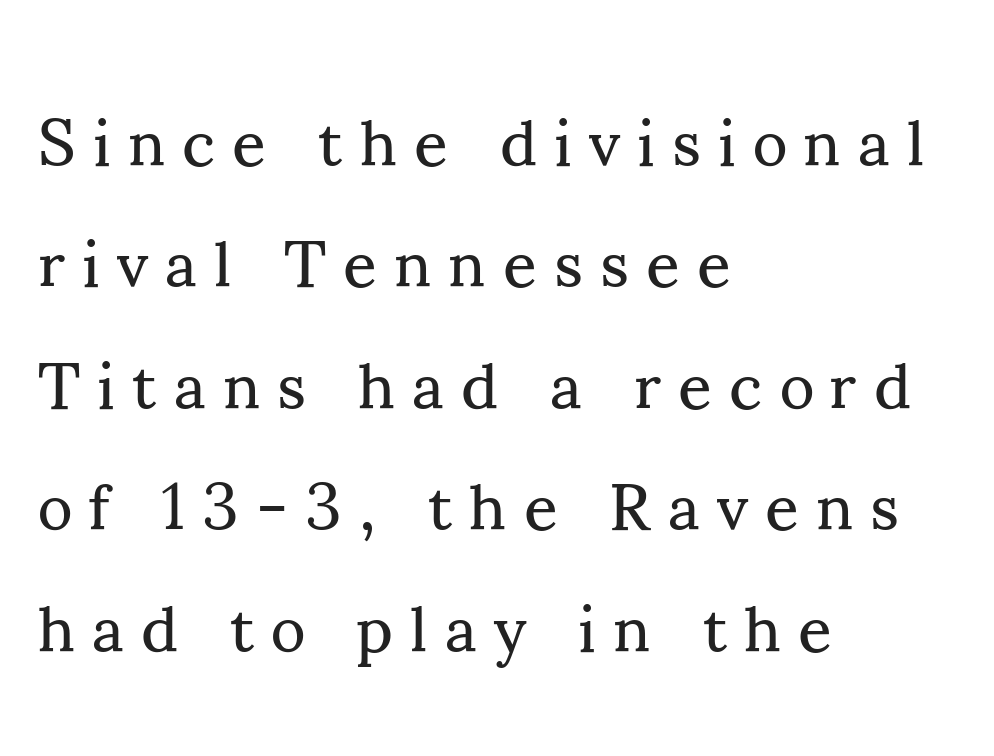
I'd call this a serif setting — the letters wear small feet. These lines are rendered in a variable-pitch font. The letters stand straight up with perfectly vertical stems. The gaps between neighbouring characters are conspicuously large. Typeset ragged right — the left edge is the straight one. The passage shown is not bold in any degree.
